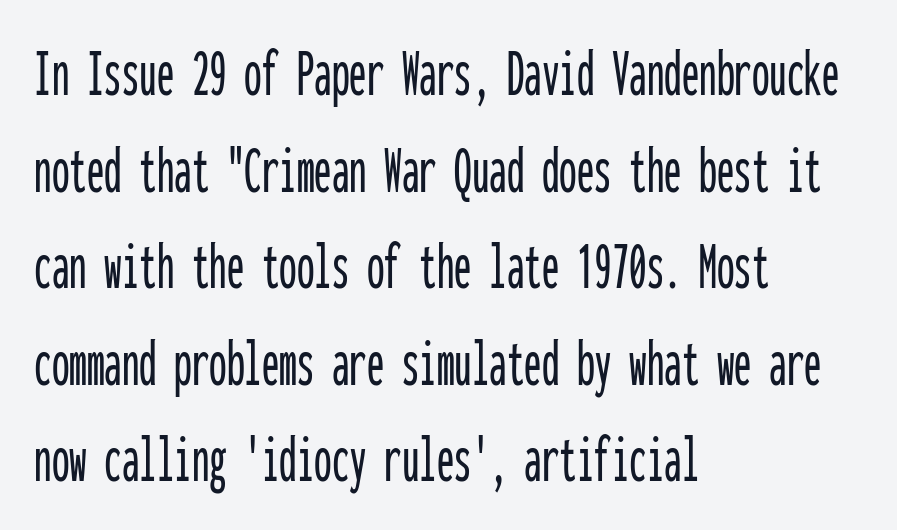
Here the designer chose a console-style face with uniform glyph widths. The passage shown is not underscored anywhere. In CSS terms this would be text-align: left. This is the regular roman posture of the typeface.
